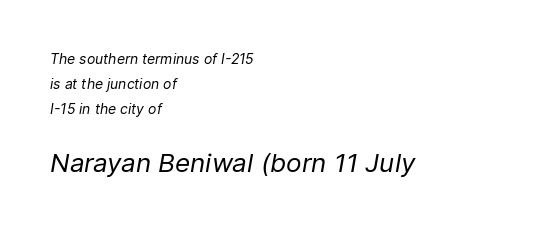
The image shows 26 px text type, italic (leaning right); set left-aligned, line spacing 1.79x, normal letter spacing, not underlined; the second (bottom) block is 1.86x larger.
